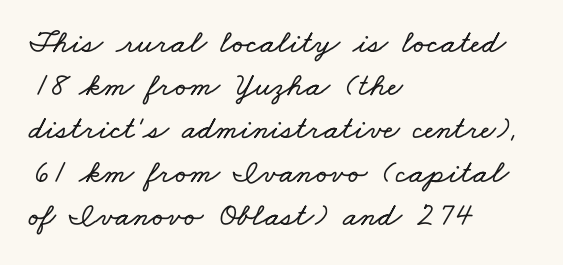
Q: Is the text underlined? A: No.
Q: How is the paragraph aligned? A: Left-aligned.
Q: Is the spacing between letters normal or unusually wide? A: Normal.
Q: Is the spacing between lines tight, normal or loose? A: Normal.
Q: Width (condensed, normal, or wide)? A: Wide.
Q: Stroke contrast? A: Low.
Q: x-height? A: Small.
Q: Monospaced? A: No.
